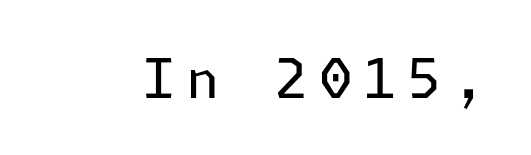
{"serif": "no", "italic": "no", "bold": "no", "weight": "regular", "width": "normal", "stroke_contrast": "low", "x_height": "medium", "underline": "no", "letter_spacing": "wide", "letter_spacing_em": 0.2, "glyph_px": 54}
